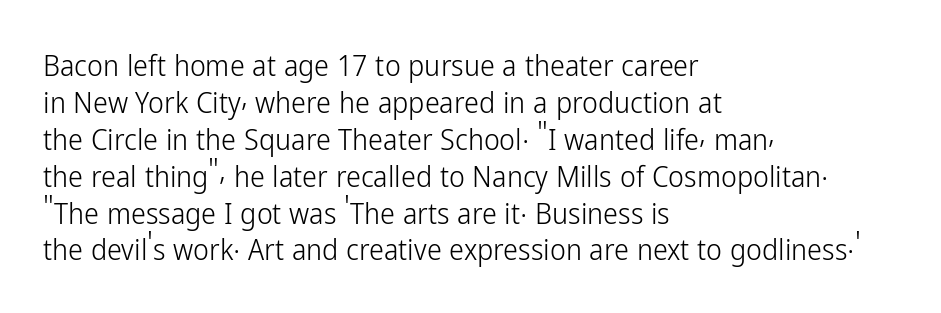
Q: Is the text bold? A: No.
Q: Is the text italic (slanted)? A: No, it is upright.
Q: Is the typeface a serif or a sans-serif typeface? A: Sans-serif.
Q: Is the text underlined? A: No.
Q: How is the paragraph aligned? A: Left-aligned.
Q: Is the spacing between letters normal or unusually wide? A: Normal.
Q: Width (condensed, normal, or wide)? A: Condensed.
Q: Stroke contrast? A: Low.
Q: x-height? A: Medium.
Q: Monospaced? A: No.
